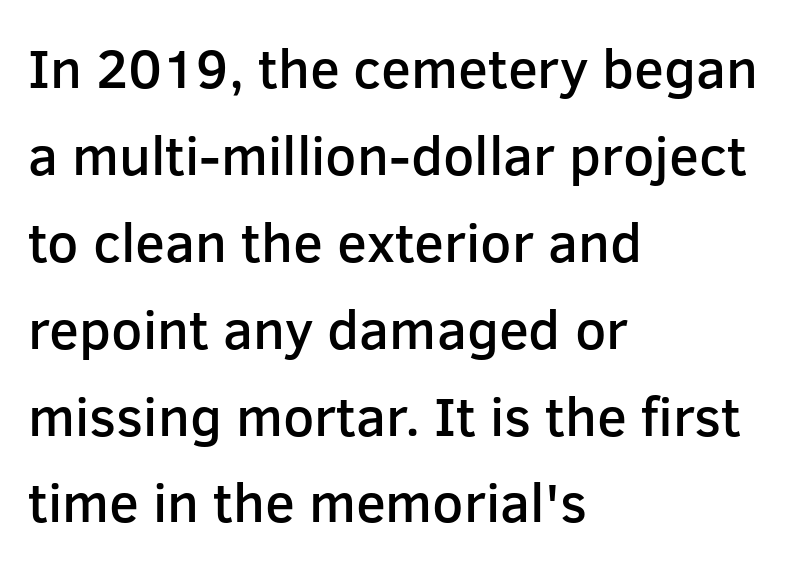
{"serif": "no", "italic": "no", "bold": "semi", "weight": "semibold", "width": "normal", "stroke_contrast": "low", "x_height": "medium", "monospaced": "no", "underline": "no", "align": "left", "line_spacing": "normal", "line_spacing_ratio": 1.58, "letter_spacing": "normal", "letter_spacing_em": 0.0, "glyph_px": 55}
